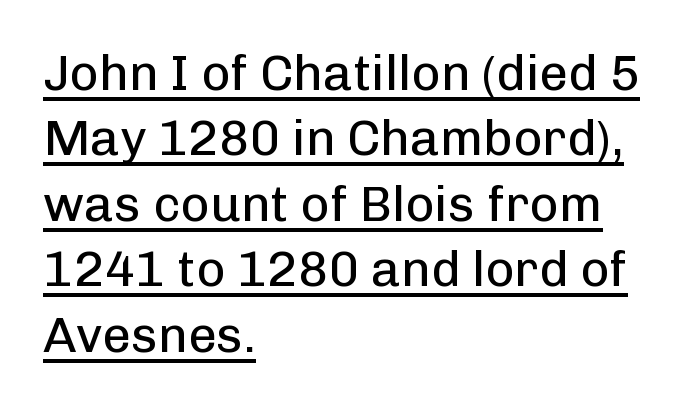
Q: Is the text bold? A: No.
Q: Is the text italic (slanted)? A: No, it is upright.
Q: Is the typeface a serif or a sans-serif typeface? A: Sans-serif.
Q: Is the text underlined? A: Yes.
Q: How is the paragraph aligned? A: Left-aligned.
Q: Is the spacing between letters normal or unusually wide? A: Normal.
Q: Is the spacing between lines tight, normal or loose? A: Normal.
Q: Width (condensed, normal, or wide)? A: Normal.
Q: Stroke contrast? A: Low.
Q: x-height? A: Medium.
Q: Monospaced? A: No.
